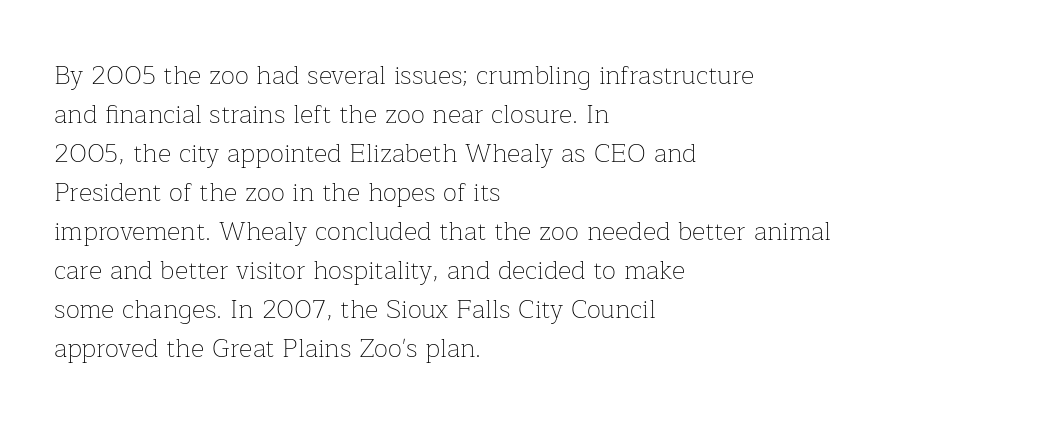
The image shows 26 px text type, upright; set left-aligned, normal line spacing (1.5x), normal letter spacing, not underlined.
